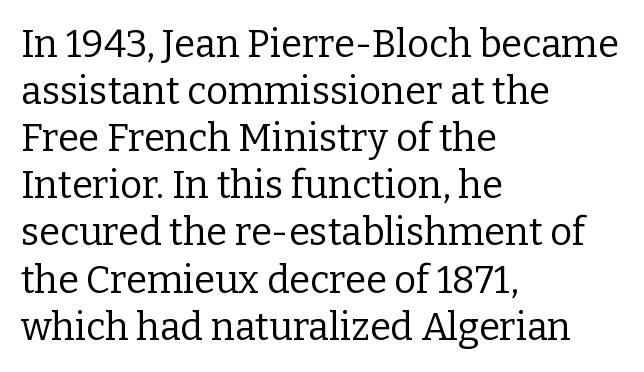
{"serif": "yes", "italic": "no", "bold": "no", "weight": "regular", "width": "normal", "stroke_contrast": "low", "x_height": "medium", "monospaced": "no", "underline": "no", "align": "left", "line_spacing_ratio": 1.24, "letter_spacing": "normal", "letter_spacing_em": 0.0, "glyph_px": 38}
